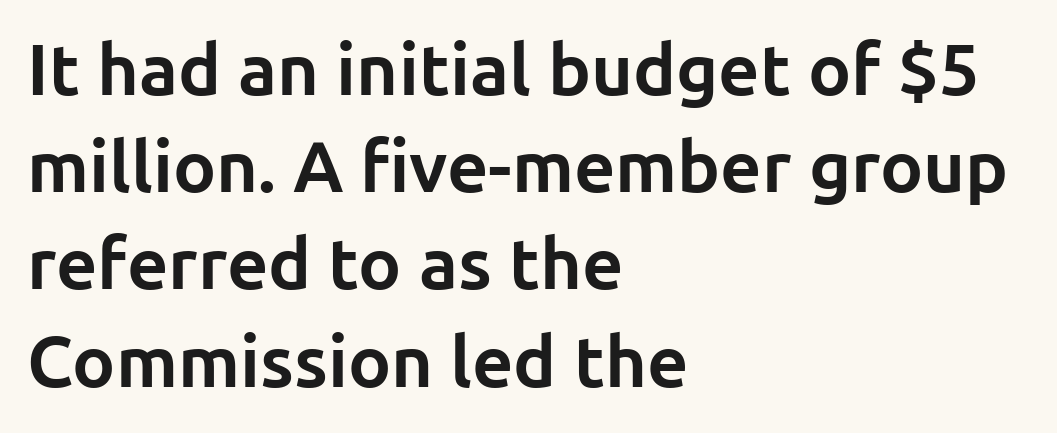
Q: Is the text bold? A: Yes.
Q: Is the text italic (slanted)? A: No, it is upright.
Q: Is the typeface a serif or a sans-serif typeface? A: Sans-serif.
Q: Is the text underlined? A: No.
Q: How is the paragraph aligned? A: Left-aligned.
Q: Is the spacing between letters normal or unusually wide? A: Normal.
Q: Is the spacing between lines tight, normal or loose? A: Normal.
Q: Width (condensed, normal, or wide)? A: Normal.
Q: Stroke contrast? A: Low.
Q: x-height? A: Medium.
Q: Monospaced? A: No.
